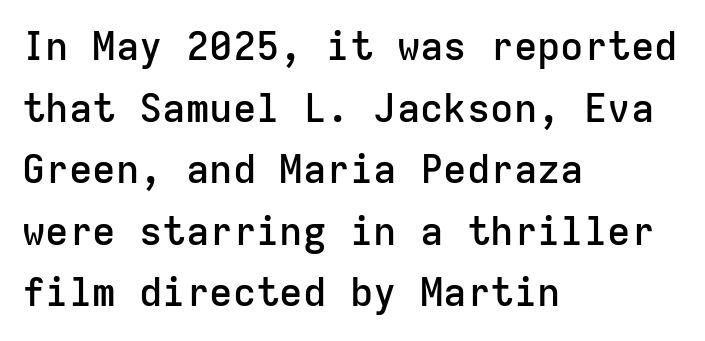
The image shows 39 px semibold sans-serif type, upright, monospaced; set left-aligned, normal line spacing (1.58x), normal letter spacing, not underlined; low stroke contrast and a medium x-height.
